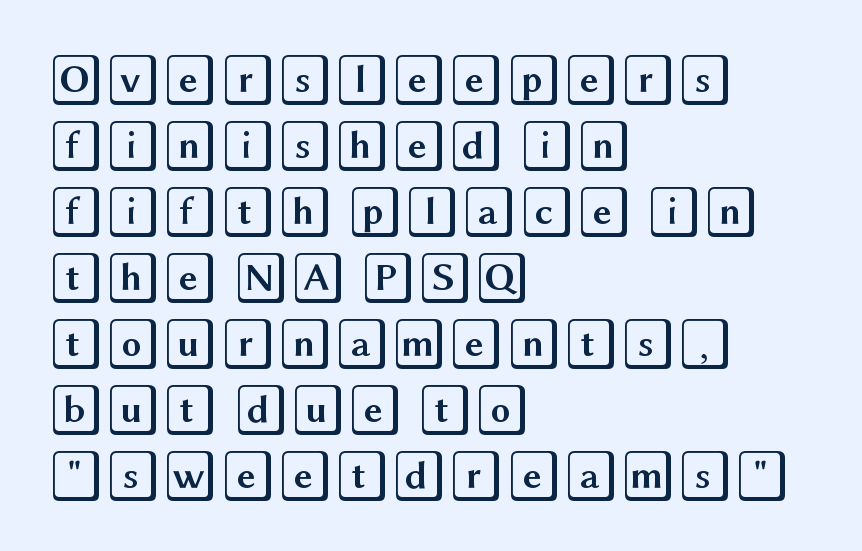
Q: Is the text italic (slanted)? A: No, it is upright.
Q: Is the text underlined? A: No.
Q: How is the paragraph aligned? A: Left-aligned.
Q: Is the spacing between letters normal or unusually wide? A: Normal.
Q: Is the spacing between lines tight, normal or loose? A: Normal.
Q: Width (condensed, normal, or wide)? A: Wide.
Q: x-height? A: Large.
